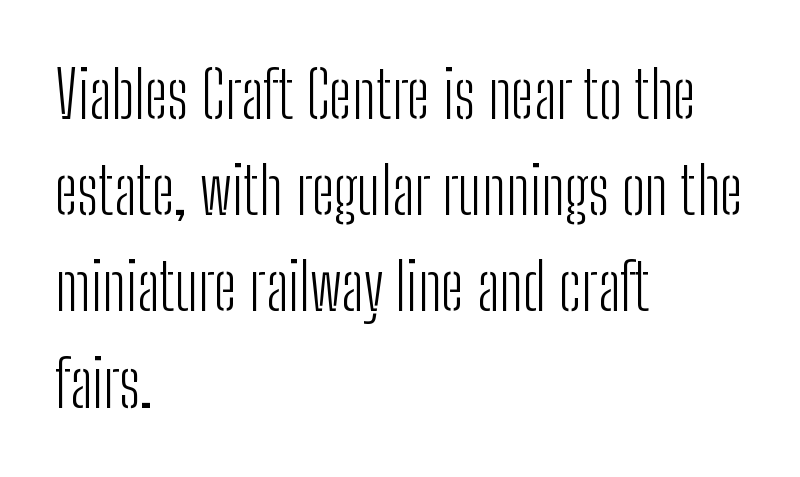
The image shows 65 px light, condensed sans-serif type, upright; set left-aligned, normal line spacing (1.48x), normal letter spacing, not underlined; low stroke contrast and a medium x-height.
